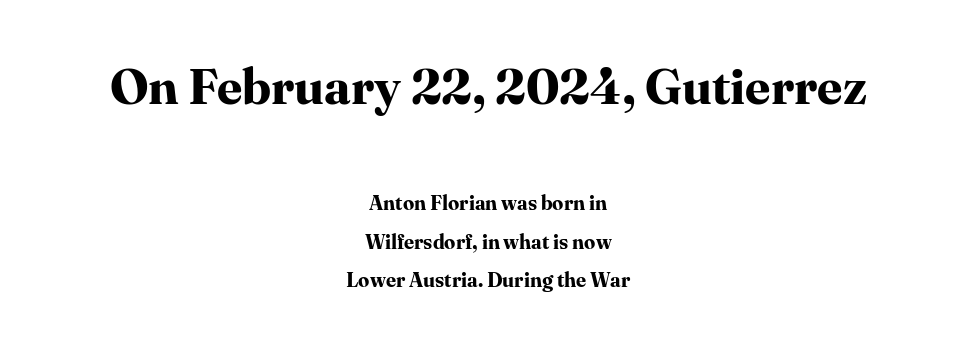
{"serif": "yes", "italic": "no", "bold": "yes", "weight": "bold", "width": "normal", "stroke_contrast": "high", "x_height": "medium", "monospaced": "no", "underline": "no", "align": "center", "line_spacing": "loose", "line_spacing_ratio": 1.91, "letter_spacing": "normal", "letter_spacing_em": 0.0, "larger_block": "first", "size_ratio": 2.5, "glyph_px": 50}
